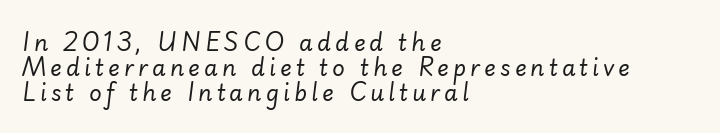
The image shows 22 px text type, italic (leaning right); set left-aligned, tight line spacing (1.14x), not underlined.
